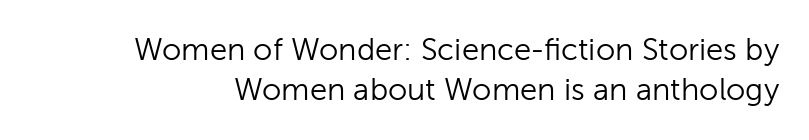
The image shows 31 px light sans-serif type, upright; set normal line spacing (1.3x), normal letter spacing, not underlined; low stroke contrast and a medium x-height.
